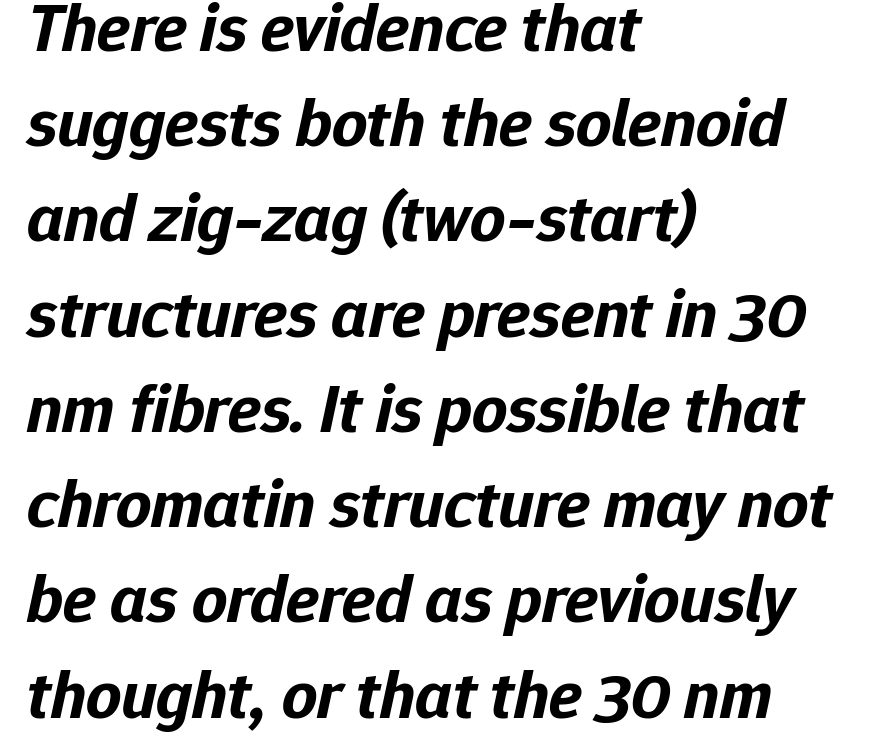
{"italic": "yes", "lean": "right", "slant_degrees": 12, "bold": "yes", "weight": "bold", "width": "normal", "stroke_contrast": "low", "x_height": "medium", "monospaced": "no", "underline": "no", "align": "left", "line_spacing": "normal", "line_spacing_ratio": 1.38, "letter_spacing": "normal", "letter_spacing_em": 0.0, "glyph_px": 69}
